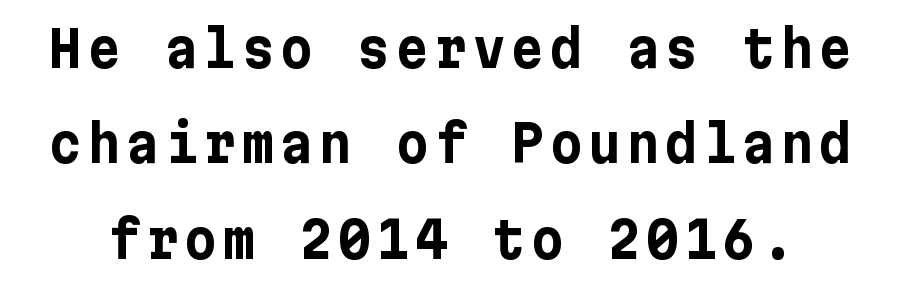
The image shows 50 px bold sans-serif type, upright; set loose line spacing (1.91x), not underlined; low stroke contrast and a medium x-height.
